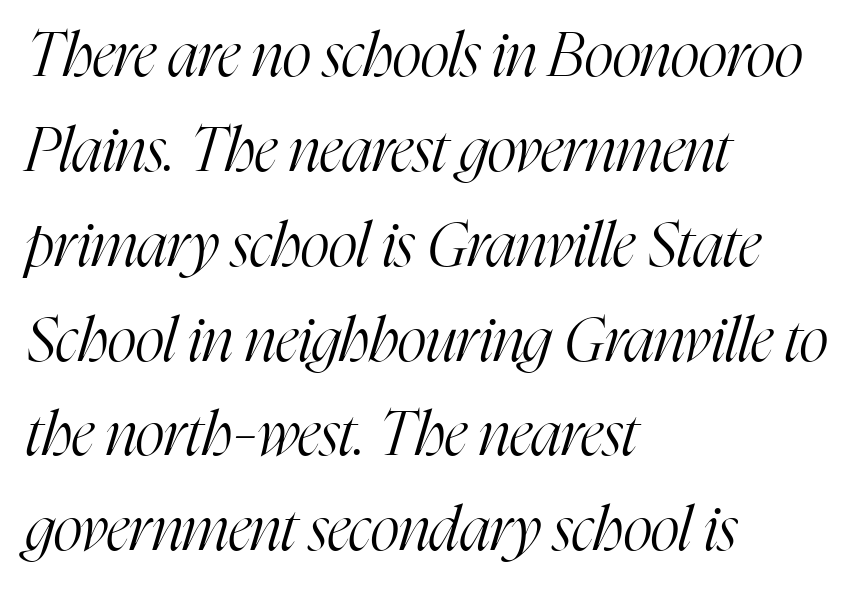
Q: Is the text bold? A: No.
Q: Is the text italic (slanted)? A: Yes, it leans right by about 16 degrees.
Q: Is the typeface a serif or a sans-serif typeface? A: Serif.
Q: Is the text underlined? A: No.
Q: How is the paragraph aligned? A: Left-aligned.
Q: Is the spacing between letters normal or unusually wide? A: Normal.
Q: Is the spacing between lines tight, normal or loose? A: Normal.
Q: Width (condensed, normal, or wide)? A: Condensed.
Q: Stroke contrast? A: High.
Q: x-height? A: Medium.
Q: Monospaced? A: No.
